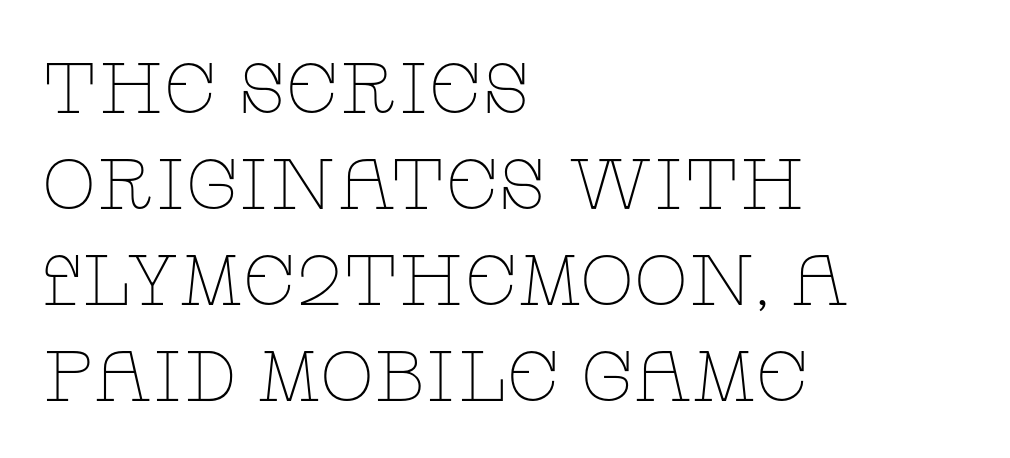
{"serif": "yes", "italic": "no", "bold": "no", "weight": "thin", "width": "wide", "stroke_contrast": "low", "x_height": "large", "monospaced": "no", "underline": "no", "align": "left", "line_spacing": "normal", "line_spacing_ratio": 1.35, "letter_spacing": "normal", "letter_spacing_em": 0.0, "glyph_px": 71}
